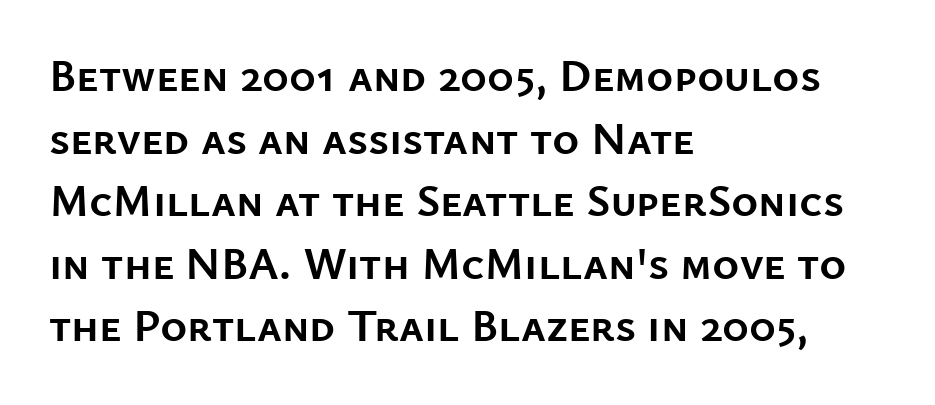
Honestly, the row spacing looks completely unremarkable. Do the letters lean? They stand straight. The glyphs have the mass of a bold cut. Type without underlining.
